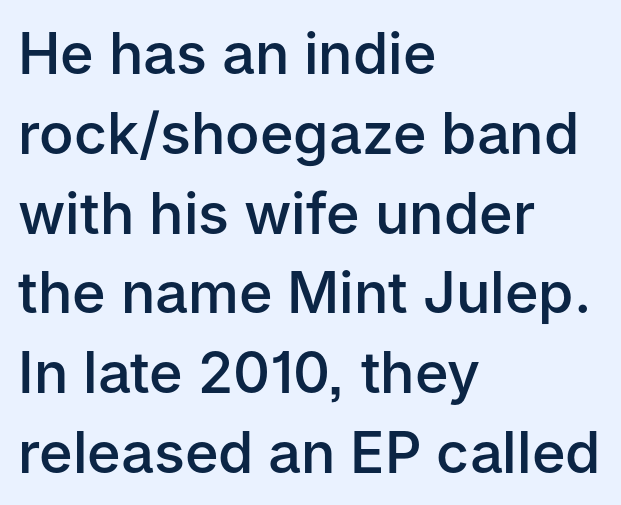
{"serif": "no", "italic": "no", "bold": "semi", "weight": "semibold", "width": "normal", "stroke_contrast": "low", "x_height": "medium", "monospaced": "no", "underline": "no", "align": "left", "line_spacing": "normal", "line_spacing_ratio": 1.4, "letter_spacing": "normal", "letter_spacing_em": 0.0, "glyph_px": 57}
